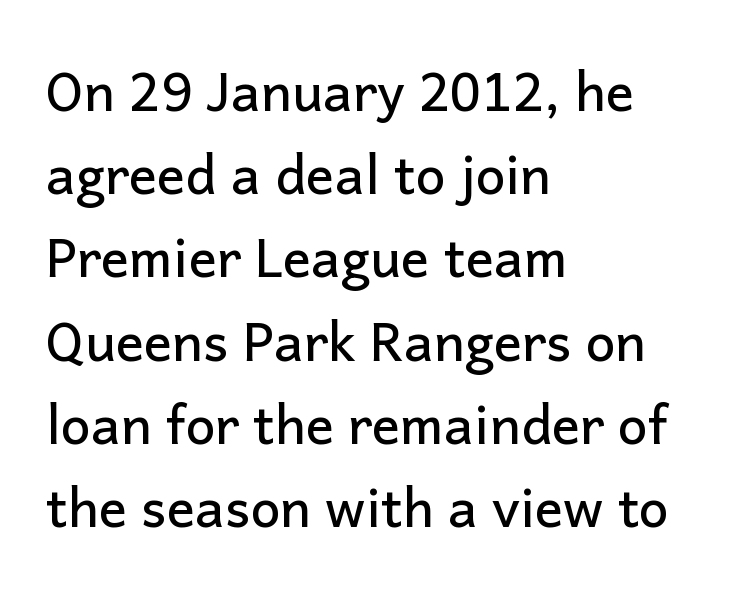
Q: Is the text italic (slanted)? A: No, it is upright.
Q: Is the typeface a serif or a sans-serif typeface? A: Sans-serif.
Q: Is the text underlined? A: No.
Q: How is the paragraph aligned? A: Left-aligned.
Q: Is the spacing between letters normal or unusually wide? A: Normal.
Q: Is the spacing between lines tight, normal or loose? A: Normal.
Q: Width (condensed, normal, or wide)? A: Normal.
Q: Stroke contrast? A: Low.
Q: x-height? A: Medium.
Q: Monospaced? A: No.
